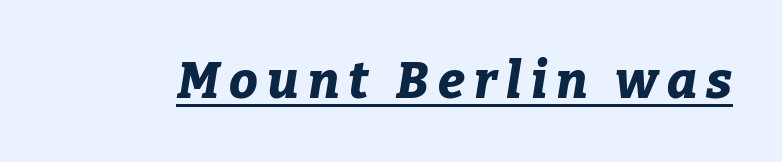
You can tell it's italic because the verticals aren't actually vertical. Each letter keeps its own natural width here, so spacing adapts to shape. Notice how thick the strokes are: this is what a full bold looks like. The passage shown is underscored from start to finish.
